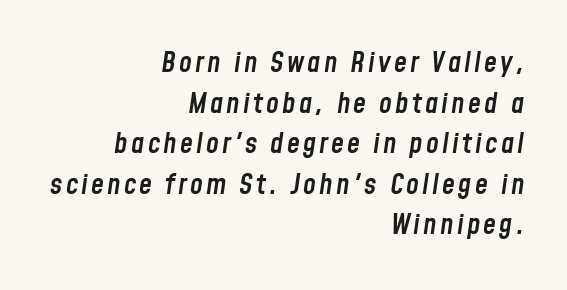
The image shows 29 px semibold, condensed type, italic (leaning right); set right-aligned, normal line spacing (1.4x), not underlined; low stroke contrast and a medium x-height.
